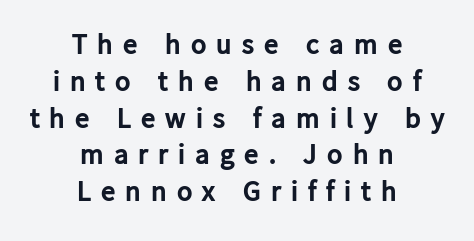
The image shows 29 px bold sans-serif type, upright; set centered, normal line spacing (1.27x), unusually wide letter spacing (+0.34 em), not underlined; low stroke contrast and a medium x-height.
